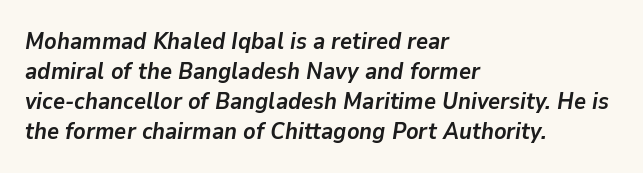
Typesetter's note: full bold, strokes at maximum text heaviness. The axis of the letterforms is tilted away from vertical. What's the leading like? Ordinary, nothing unusual. One-word summary of the alignment: left. You could call the tracking neutral — neither tight nor loose. A clean baseline with only descenders dipping below it.
